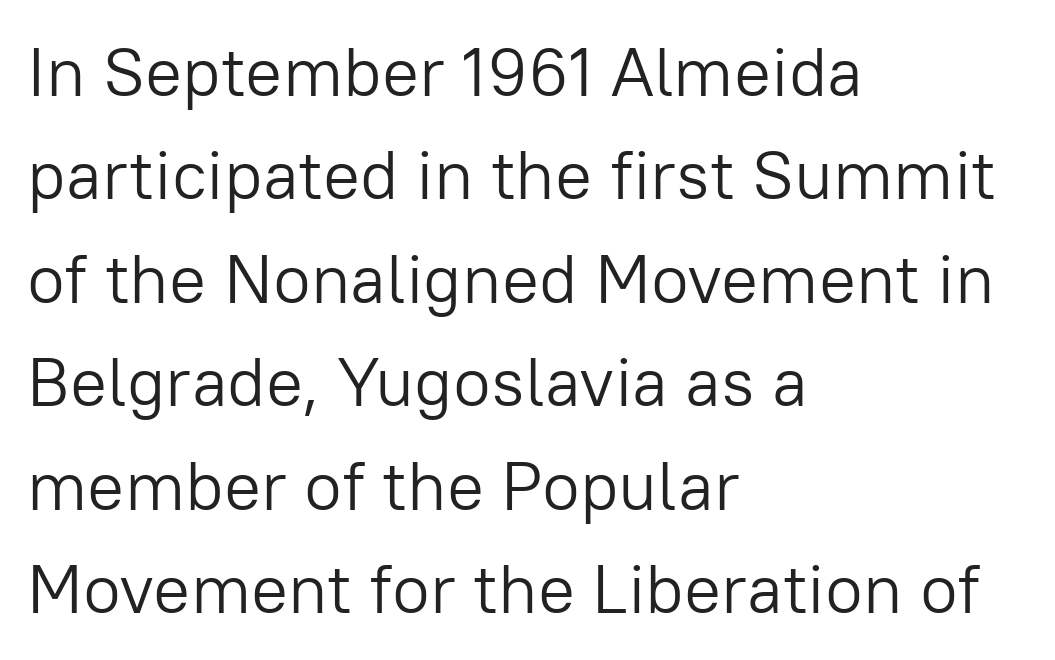
Q: Is the text bold? A: No.
Q: Is the text italic (slanted)? A: No, it is upright.
Q: Is the typeface a serif or a sans-serif typeface? A: Sans-serif.
Q: Is the text underlined? A: No.
Q: How is the paragraph aligned? A: Left-aligned.
Q: Is the spacing between letters normal or unusually wide? A: Normal.
Q: Is the spacing between lines tight, normal or loose? A: Normal.
Q: Width (condensed, normal, or wide)? A: Normal.
Q: Stroke contrast? A: Low.
Q: x-height? A: Medium.
Q: Monospaced? A: No.
